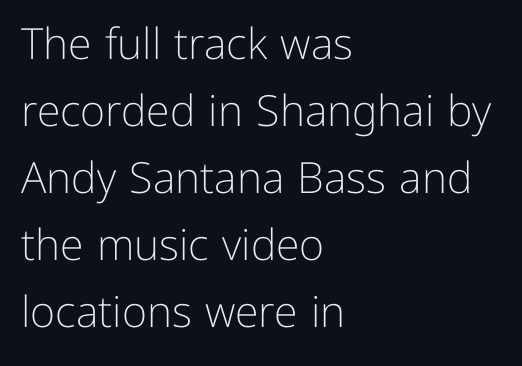
{"serif": "no", "italic": "no", "bold": "no", "weight": "light", "width": "normal", "stroke_contrast": "low", "x_height": "medium", "monospaced": "no", "underline": "no", "align": "left", "line_spacing": "normal", "line_spacing_ratio": 1.56, "letter_spacing": "normal", "letter_spacing_em": 0.0, "glyph_px": 43}
